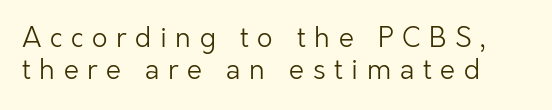
You can tell it's not italic because the verticals are truly vertical. Nothing heavy about these letters — not bold at all. These lines have a slow, spaced-out rhythm from letter to letter. Decoration check: the copy has no underline.
